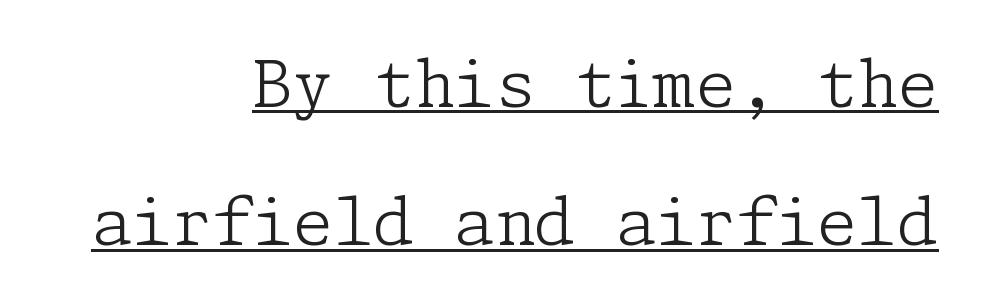
The lines in this sample share a right terminus and differ only in where they begin. The typesetter has applied underlining to the passage shown. This sample trades compactness for vertical openness between lines. Look at the bottom of the vertical strokes: they flare into serifs here. On a weight scale, this lands at 450 or below. Caption: standard tracking, unaltered.
